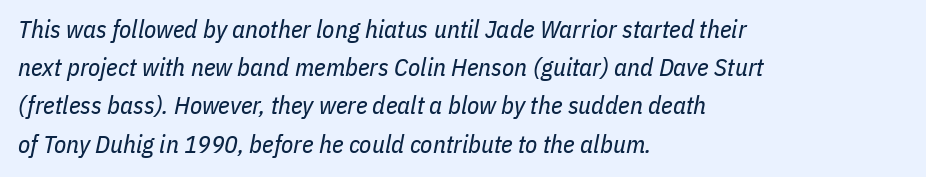
{"italic": "yes", "lean": "right", "slant_degrees": 11, "bold": "no", "underline": "no", "align": "left", "line_spacing": "normal", "line_spacing_ratio": 1.53, "letter_spacing": "normal", "letter_spacing_em": 0.0, "glyph_px": 25}
